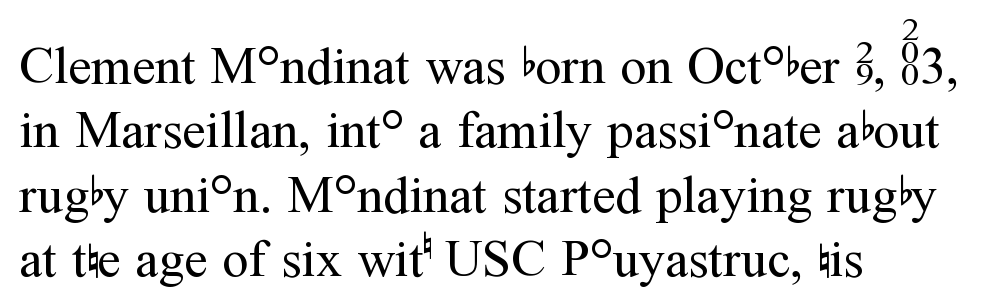
In terms of letterspacing, this is plain default setting. Stems and bowls with no extra thickness — not bold. Character widths vary here, with narrow letters taking less room than wide ones. The text block is weighted toward the left margin, trailing off unevenly rightward.
